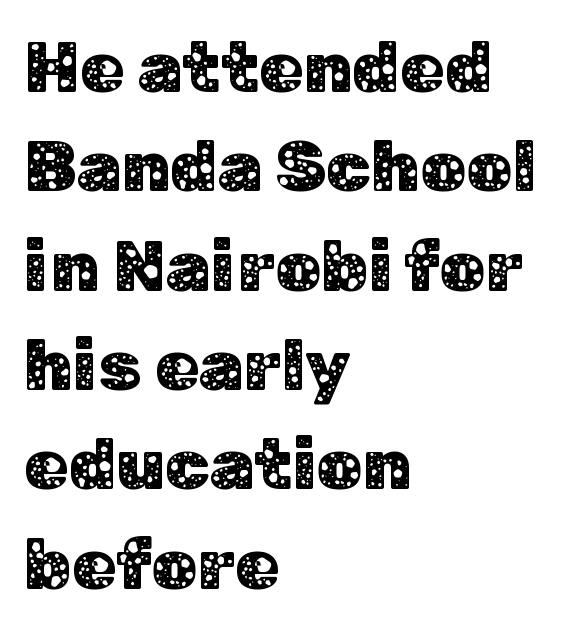
{"serif": "no", "italic": "no", "width": "normal", "stroke_contrast": "low", "x_height": "medium", "monospaced": "no", "underline": "no", "align": "left", "line_spacing": "normal", "line_spacing_ratio": 1.38, "letter_spacing": "normal", "letter_spacing_em": 0.0, "glyph_px": 72}
